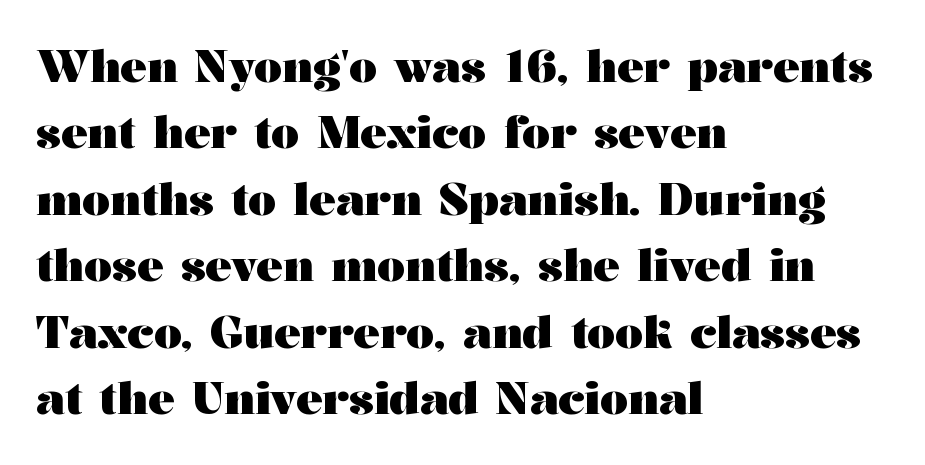
Looks like regular typesetting: each glyph gets only the width it needs. Regular leading. Every row of glyphs begins at an identical x-position on the left. The horizontal fit of the characters is conventional and even. The characters display serif detailing at their extremities. Students, this is bold: see how much ink each stroke carries.
